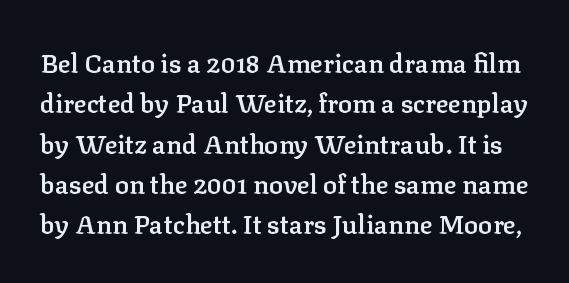
The image shows 26 px text type, upright; set normal line spacing (1.55x), normal letter spacing, not underlined.
